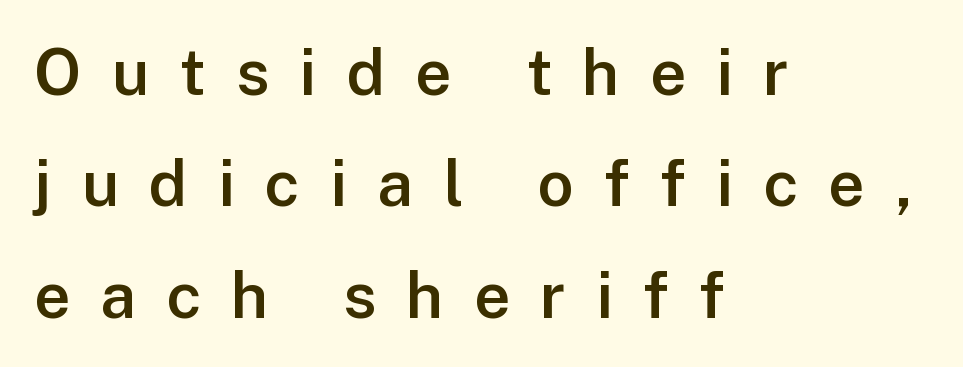
The image shows 64 px semibold sans-serif type, upright; set left-aligned, line spacing 1.74x, unusually wide letter spacing (+0.47 em), not underlined; low stroke contrast and a medium x-height.
